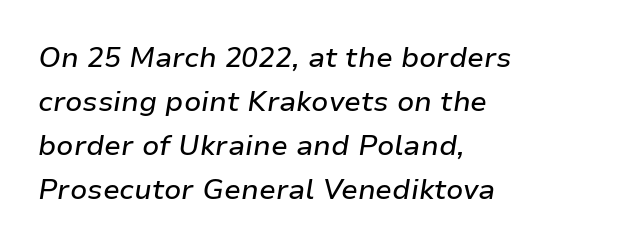
Q: Is the text italic (slanted)? A: Yes, it leans right by about 9 degrees.
Q: Is the text underlined? A: No.
Q: How is the paragraph aligned? A: Left-aligned.
Q: Is the spacing between letters normal or unusually wide? A: Normal.
Q: Is the spacing between lines tight, normal or loose? A: Normal.
Q: Width (condensed, normal, or wide)? A: Normal.
Q: Stroke contrast? A: Low.
Q: x-height? A: Medium.
Q: Monospaced? A: No.
